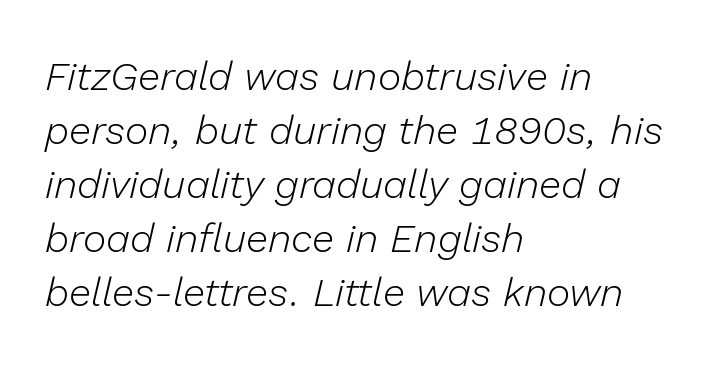
{"italic": "yes", "lean": "right", "slant_degrees": 13, "bold": "no", "weight": "light", "width": "normal", "stroke_contrast": "low", "x_height": "medium", "monospaced": "no", "underline": "no", "align": "left", "line_spacing": "normal", "line_spacing_ratio": 1.35, "letter_spacing": "normal", "letter_spacing_em": 0.0, "glyph_px": 40}
